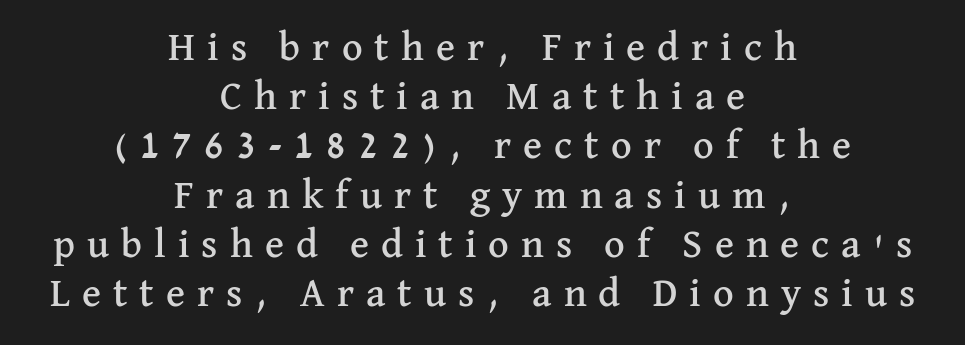
The image shows 40 px serif type, upright; set centered, line spacing 1.23x, unusually wide letter spacing (+0.3 em), not underlined; medium stroke contrast and a medium x-height.
